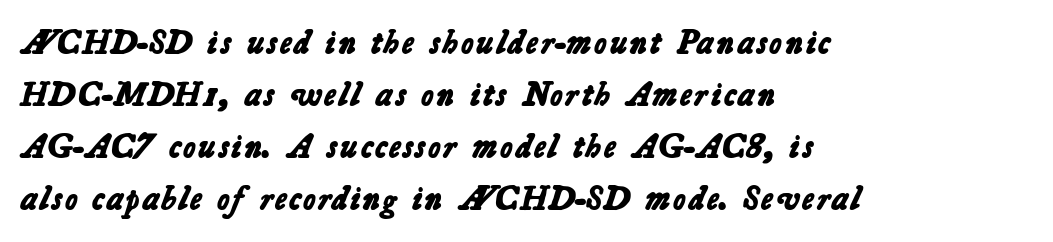
{"serif": "no", "bold": "yes", "weight": "bold", "width": "normal", "stroke_contrast": "low", "x_height": "medium", "monospaced": "no", "underline": "no", "align": "left", "line_spacing": "normal", "line_spacing_ratio": 1.53, "letter_spacing": "normal", "letter_spacing_em": 0.0, "glyph_px": 34}
